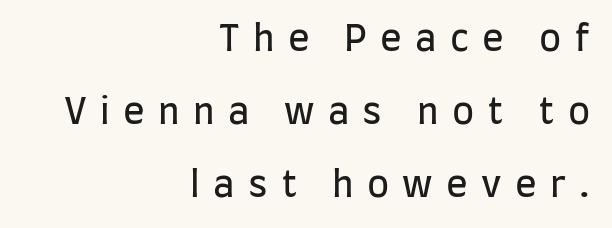
Loosely led — the rows are spread out. The compositor pushed each line to the right boundary. Clear beneath every line of the passage. Honestly, the letter spacing is so wide it's the main thing you notice. A light-to-regular cut is what we see here. The face used here is a sans, in the tradition of grotesques and geometrics.
